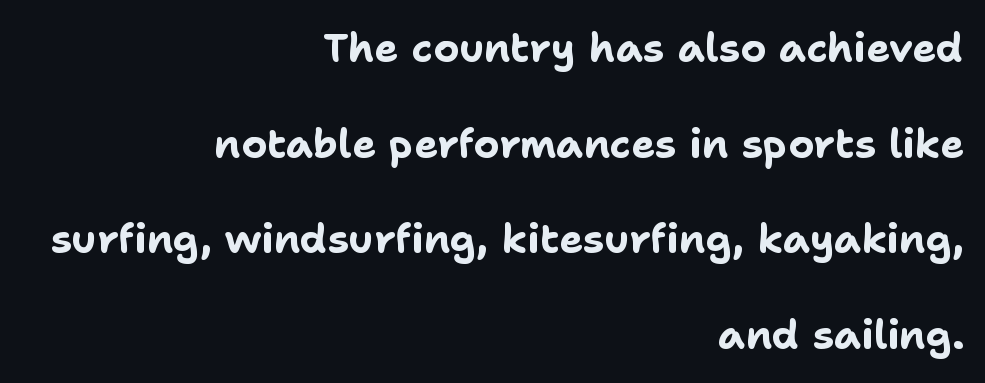
Q: Is the text bold? A: Yes.
Q: Is the text italic (slanted)? A: No, it is upright.
Q: Is the typeface a serif or a sans-serif typeface? A: Sans-serif.
Q: Is the text underlined? A: No.
Q: How is the paragraph aligned? A: Right-aligned.
Q: Is the spacing between letters normal or unusually wide? A: Normal.
Q: Is the spacing between lines tight, normal or loose? A: Loose.
Q: Width (condensed, normal, or wide)? A: Normal.
Q: Stroke contrast? A: Low.
Q: x-height? A: Medium.
Q: Monospaced? A: No.
